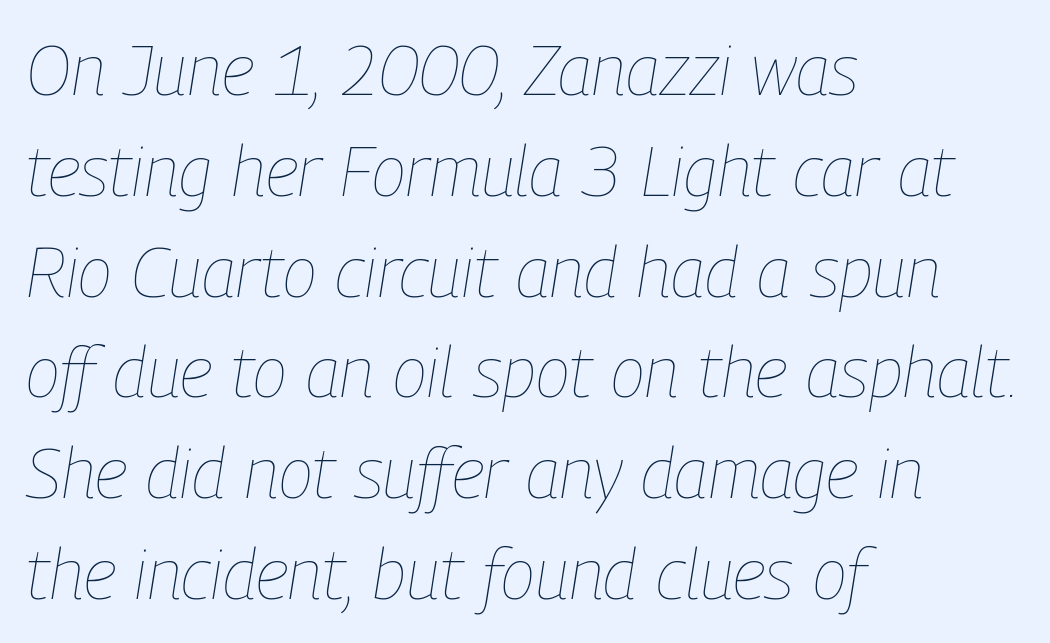
The image shows 71 px thin, condensed type, italic (leaning right); set left-aligned, normal line spacing (1.42x), normal letter spacing, not underlined; low stroke contrast and a medium x-height.
